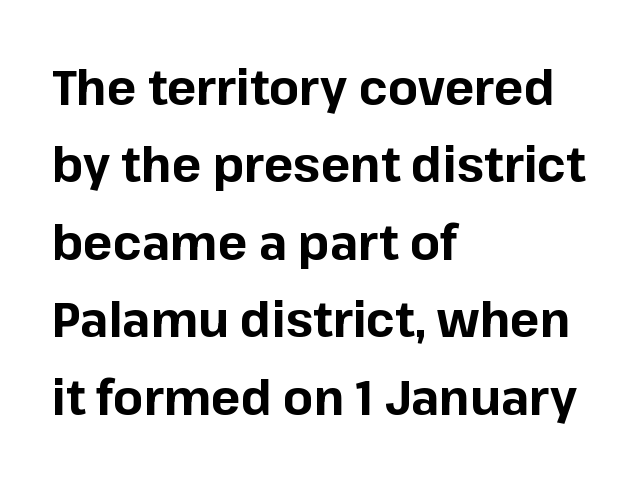
{"serif": "no", "italic": "no", "bold": "yes", "weight": "bold", "width": "normal", "stroke_contrast": "low", "x_height": "medium", "monospaced": "no", "underline": "no", "align": "left", "line_spacing": "normal", "line_spacing_ratio": 1.58, "letter_spacing": "normal", "letter_spacing_em": 0.0, "glyph_px": 49}
